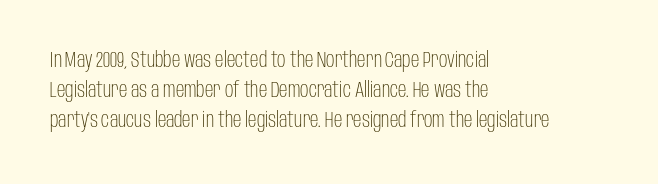
{"italic": "no", "bold": "no", "underline": "no", "align": "left", "line_spacing": "normal", "line_spacing_ratio": 1.44, "letter_spacing": "normal", "letter_spacing_em": 0.0, "glyph_px": 21}
